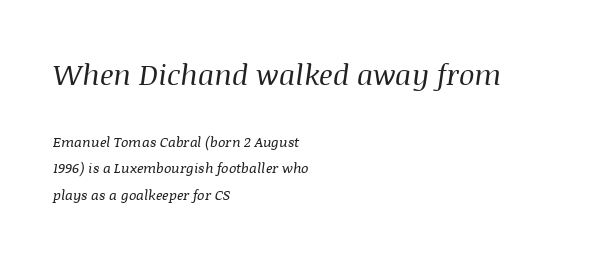
Q: Is the text bold? A: No.
Q: Is the text italic (slanted)? A: Yes, it leans right by about 8 degrees.
Q: Is the typeface a serif or a sans-serif typeface? A: Serif.
Q: Is the text underlined? A: No.
Q: How is the paragraph aligned? A: Left-aligned.
Q: Is the spacing between letters normal or unusually wide? A: Normal.
Q: Which block of text is set in a larger size, the first (top) or the second (bottom)? A: The first (top) one.
Q: Width (condensed, normal, or wide)? A: Normal.
Q: Stroke contrast? A: Medium.
Q: x-height? A: Large.
Q: Monospaced? A: No.
